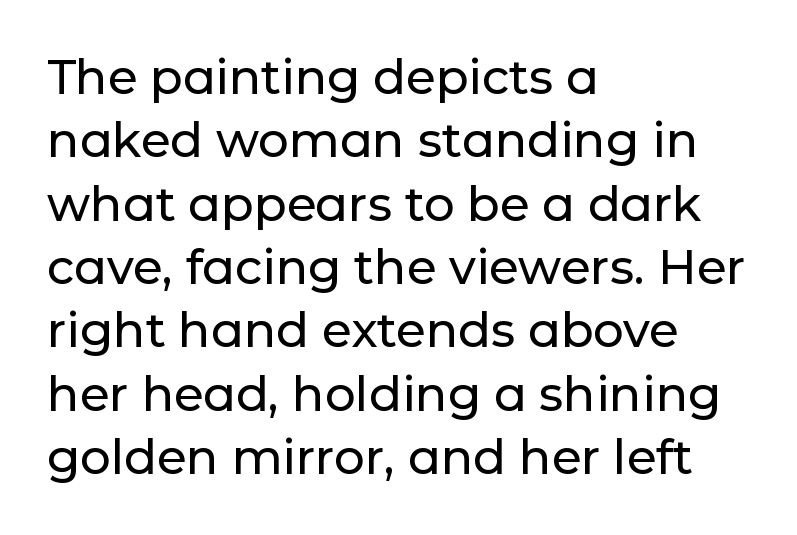
The image shows 48 px sans-serif type, upright; set left-aligned, normal line spacing (1.32x), normal letter spacing, not underlined; low stroke contrast and a medium x-height.
